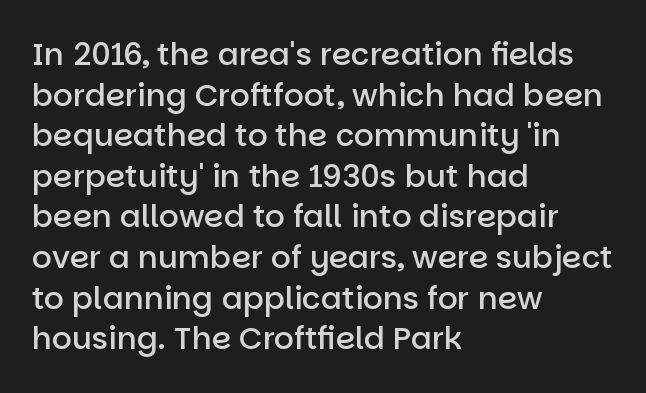
Beneath every word, the page is bare. Letter spacing: default. Look at the bottom of the vertical strokes: they stop flat, with no serifs. The letters stand straight up with perfectly vertical stems. Each letter keeps its own natural width here, so spacing adapts to shape. Rows of type keep a routine distance in the vertical direction.
